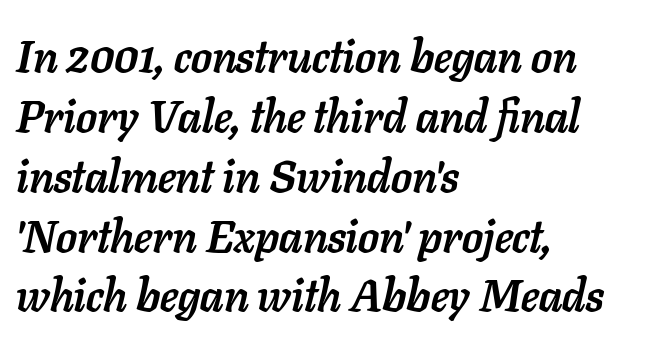
Q: Is the text bold? A: Yes.
Q: Is the text italic (slanted)? A: Yes, it leans right by about 11 degrees.
Q: Is the text underlined? A: No.
Q: How is the paragraph aligned? A: Left-aligned.
Q: Is the spacing between letters normal or unusually wide? A: Normal.
Q: Is the spacing between lines tight, normal or loose? A: Normal.
Q: Width (condensed, normal, or wide)? A: Normal.
Q: Stroke contrast? A: Low.
Q: x-height? A: Medium.
Q: Monospaced? A: No.
